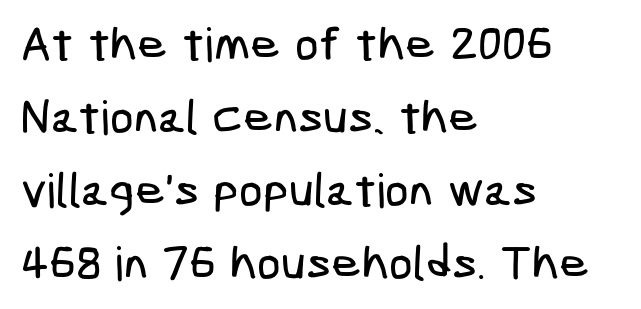
The rag falls on the right side of this text block. Standard letterfit; no display-style spreading of the glyphs. Vertical spacing — default. Nope, no serifs anywhere on these letters. The words here are not underlined.
